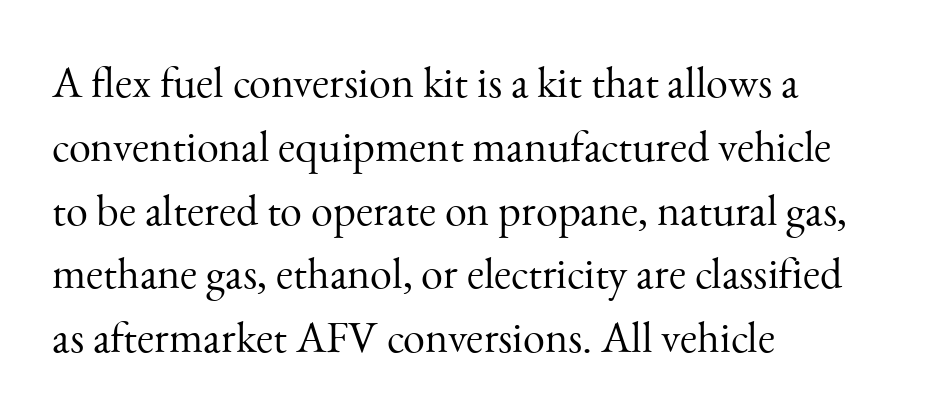
The image shows 44 px light serif type, upright; set left-aligned, normal line spacing (1.45x), normal letter spacing, not underlined; medium stroke contrast and a small x-height.
